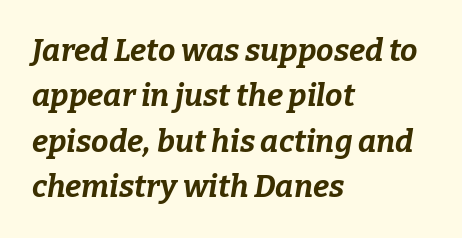
{"italic": "yes", "lean": "right", "slant_degrees": 9, "bold": "yes", "weight": "bold", "width": "normal", "stroke_contrast": "low", "x_height": "medium", "monospaced": "no", "underline": "no", "align": "left", "line_spacing": "normal", "line_spacing_ratio": 1.46, "letter_spacing": "normal", "letter_spacing_em": 0.0, "glyph_px": 31}
